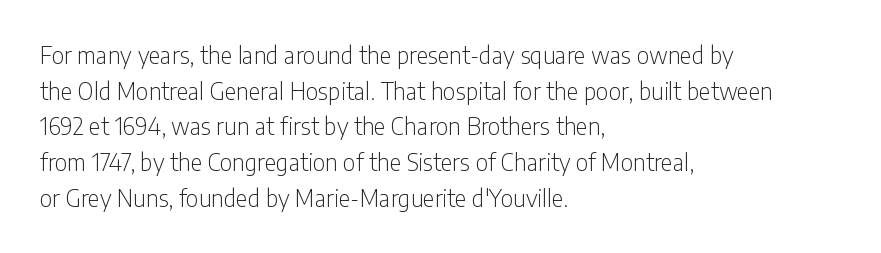
Baseline-to-baseline distance is the conventional proportion of letter height. The passage is arranged the way most books set body copy — flush left. The glyphs are unaccompanied by any horizontal stroke below them. The gaps between neighbouring characters are ordinary and unremarkable.
